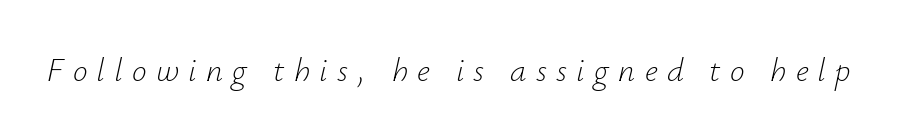
Q: Is the text bold? A: No.
Q: Is the text italic (slanted)? A: Yes, it leans right by about 12 degrees.
Q: Is the text underlined? A: No.
Q: Is the spacing between letters normal or unusually wide? A: Unusually wide.
Q: Width (condensed, normal, or wide)? A: Normal.
Q: Stroke contrast? A: Low.
Q: x-height? A: Small.
Q: Monospaced? A: No.
